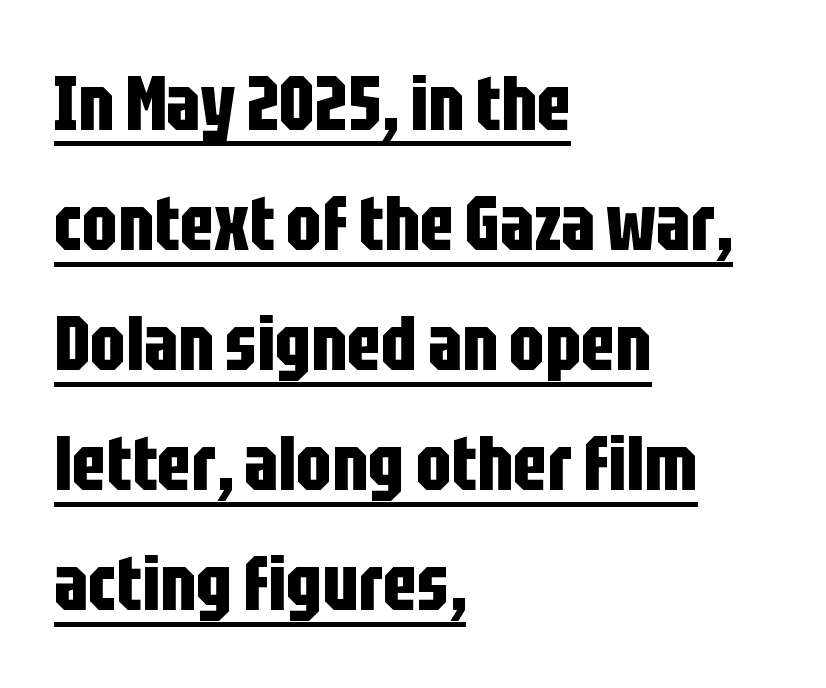
The image shows 76 px bold, condensed sans-serif type, upright; set left-aligned, normal line spacing (1.58x), normal letter spacing, underlined; low stroke contrast and a large x-height.
